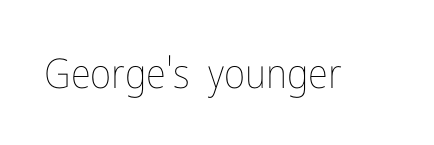
The image shows 41 px thin, condensed type, upright; set normal letter spacing, not underlined; low stroke contrast and a medium x-height.
